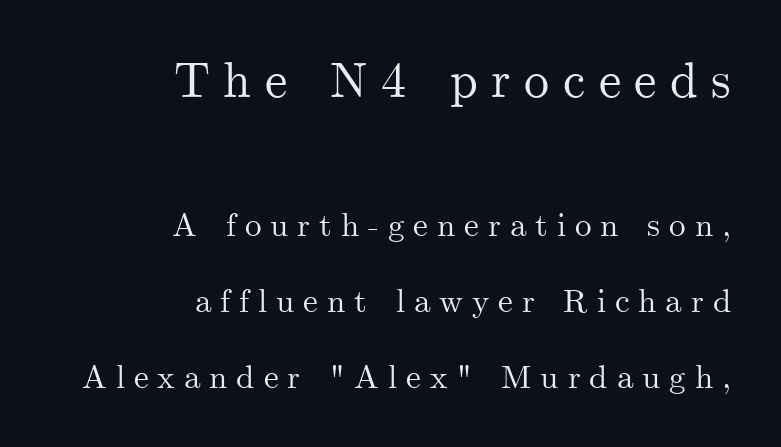
{"serif": "yes", "italic": "no", "width": "normal", "stroke_contrast": "medium", "x_height": "small", "monospaced": "no", "underline": "no", "align": "right", "line_spacing": "loose", "line_spacing_ratio": 2.3, "letter_spacing": "wide", "letter_spacing_em": 0.27, "larger_block": "first", "size_ratio": 1.52, "glyph_px": 50}
